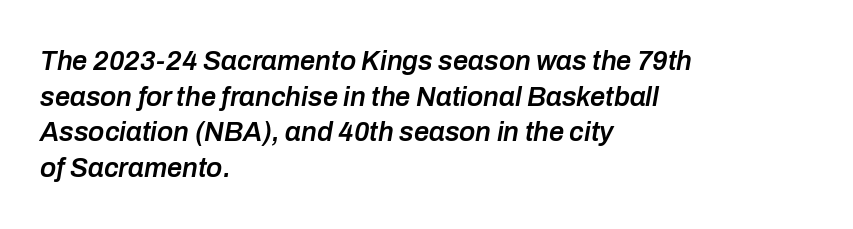
Q: Is the text bold? A: Semi-bold.
Q: Is the text italic (slanted)? A: Yes, it leans right by about 10 degrees.
Q: Is the text underlined? A: No.
Q: How is the paragraph aligned? A: Left-aligned.
Q: Is the spacing between letters normal or unusually wide? A: Normal.
Q: Is the spacing between lines tight, normal or loose? A: Normal.
